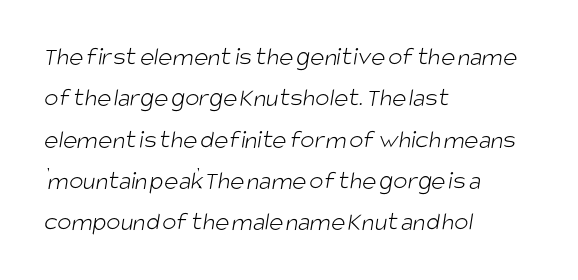
{"bold": "no", "underline": "no", "align": "left", "line_spacing": "normal", "line_spacing_ratio": 1.53, "letter_spacing": "normal", "letter_spacing_em": 0.0, "glyph_px": 27}
